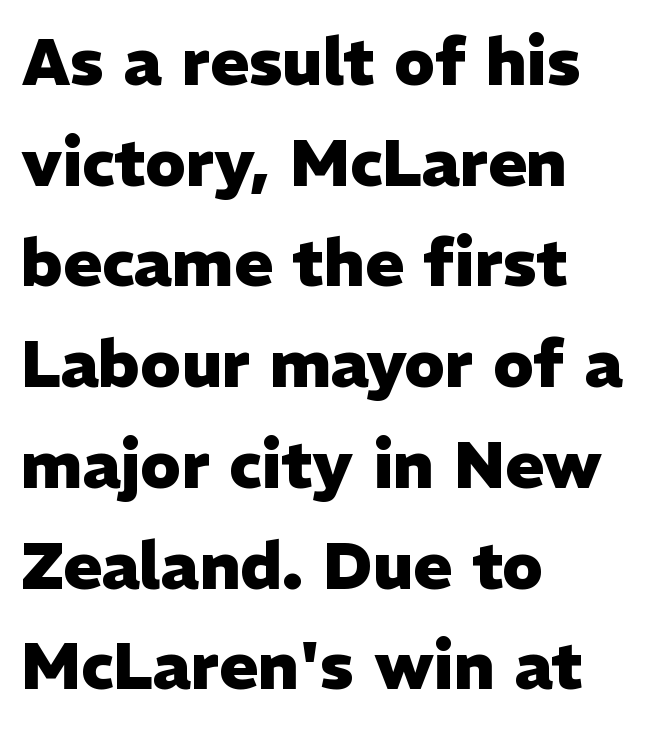
The letters carry no serifs — their stems end cleanly without finishing strokes. Quick note: not italic, upright. The typesetting leans heavy: a genuine bold. The lines are quadded left. Looks like regular typesetting: each glyph gets only the width it needs. The baseline area is clear.
